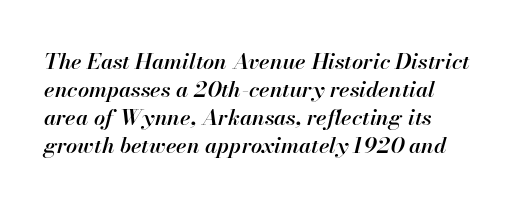
Characters are canted at an angle relative to the baseline's perpendicular. Nobody touched the tracking dial on this one. The leading is moderate, giving the passage an even texture. The space beneath each line is pristine and unruled. All the whitespace from short lines collects on the right.
